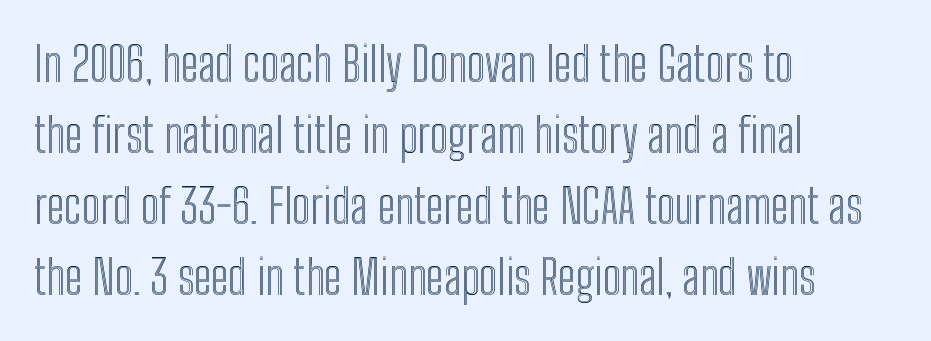
The image shows 48 px condensed type, upright; set left-aligned, normal line spacing (1.48x), normal letter spacing, not underlined; a medium x-height.
